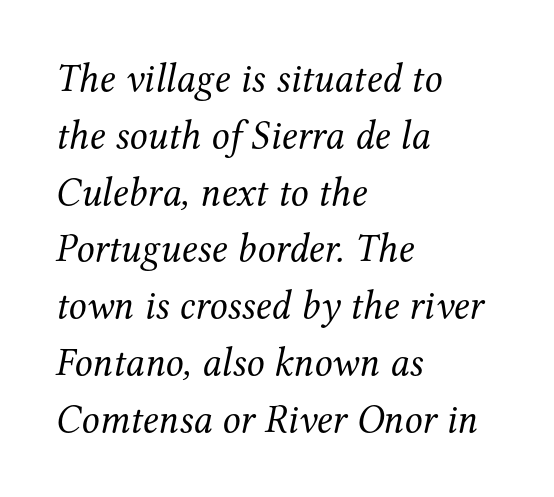
Q: Is the text bold? A: No.
Q: Is the text italic (slanted)? A: Yes, it leans right by about 12 degrees.
Q: Is the typeface a serif or a sans-serif typeface? A: Serif.
Q: Is the text underlined? A: No.
Q: How is the paragraph aligned? A: Left-aligned.
Q: Is the spacing between letters normal or unusually wide? A: Normal.
Q: Is the spacing between lines tight, normal or loose? A: Normal.
Q: Width (condensed, normal, or wide)? A: Normal.
Q: Stroke contrast? A: Medium.
Q: x-height? A: Medium.
Q: Monospaced? A: No.
